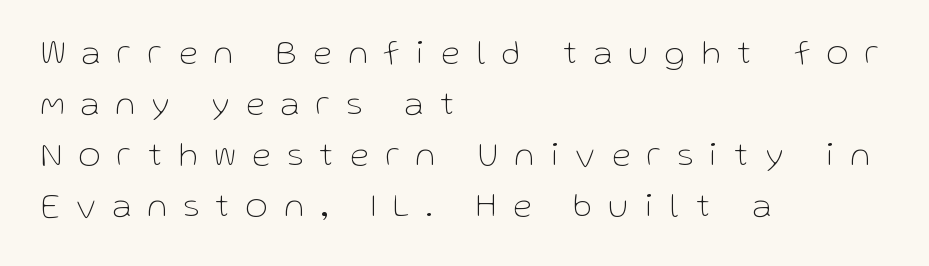
Q: Is the text bold? A: No.
Q: Is the text italic (slanted)? A: No, it is upright.
Q: Is the typeface a serif or a sans-serif typeface? A: Sans-serif.
Q: Is the text underlined? A: No.
Q: How is the paragraph aligned? A: Left-aligned.
Q: Is the spacing between letters normal or unusually wide? A: Unusually wide.
Q: Is the spacing between lines tight, normal or loose? A: Normal.
Q: Width (condensed, normal, or wide)? A: Normal.
Q: Stroke contrast? A: Low.
Q: x-height? A: Medium.
Q: Monospaced? A: No.
